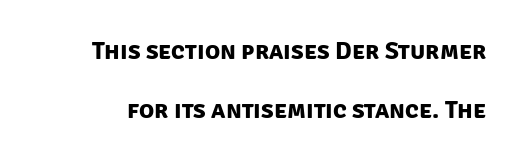
Underline: absent. Baseline-to-baseline distance is far greater than the letter height. Caption: bold face, heavy strokes. Letter spacing: default.
